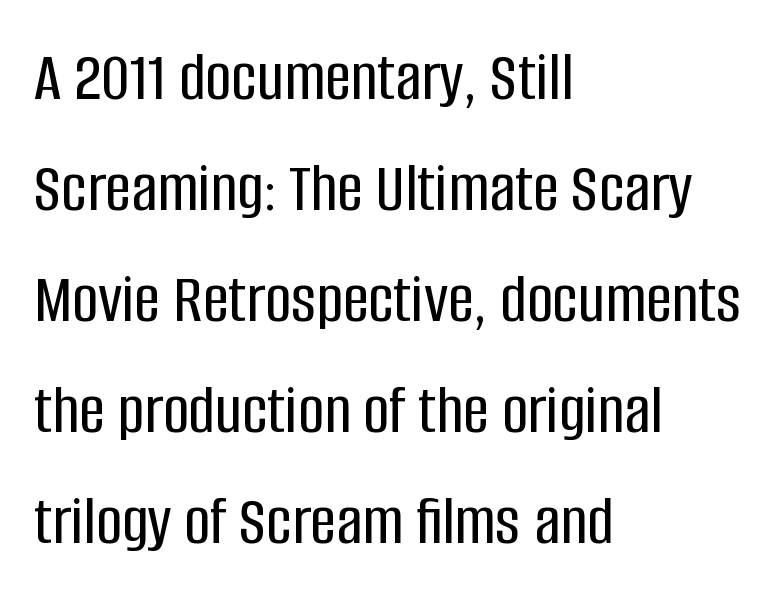
The image shows 72 px condensed sans-serif type, upright; set left-aligned, normal line spacing (1.54x), normal letter spacing, not underlined; low stroke contrast and a large x-height.
